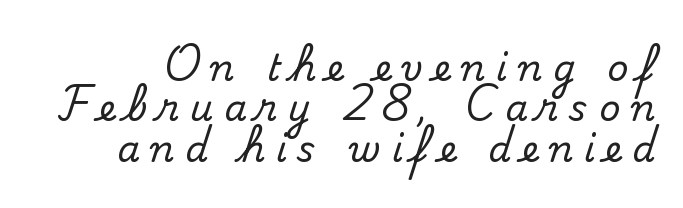
These lines are rendered in a variable-pitch font. Line spacing here is tight.
